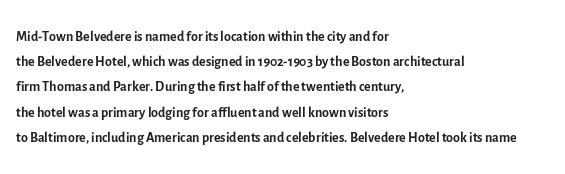
The image shows 20 px text type, upright; set left-aligned, normal line spacing (1.26x), normal letter spacing, not underlined.
